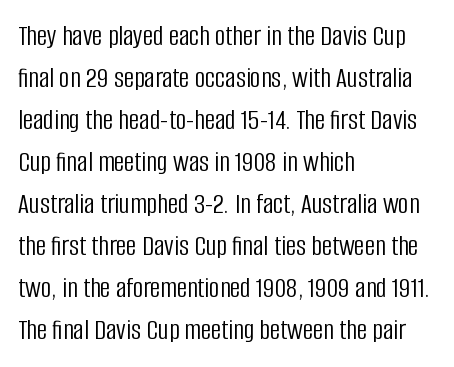
Observe the absence of serifs on each vertical stroke in this sample. The passage is arranged the way most books set body copy — flush left. Reading down the column, the eye jumps a familiar distance to each next line. Quick note: not italic, upright.
